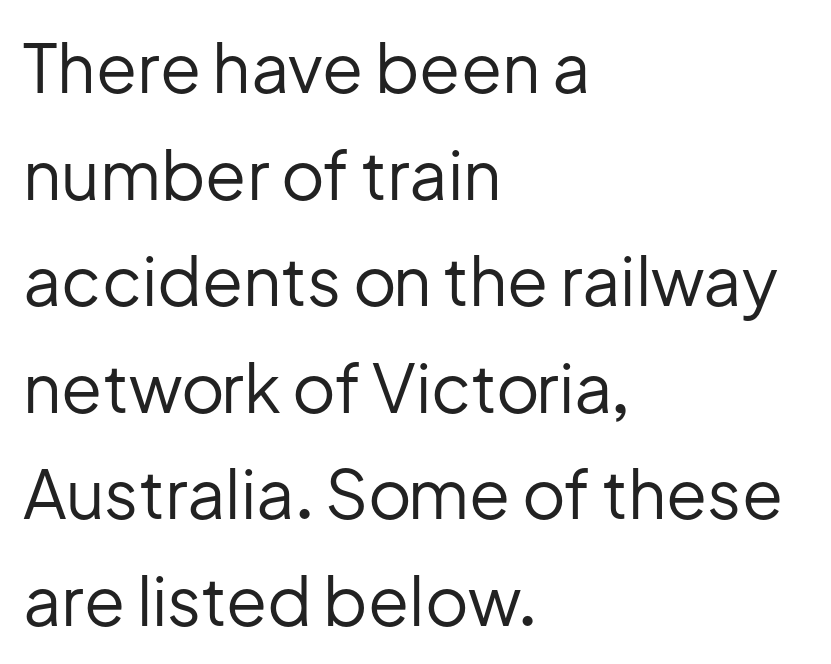
A typesetter would call this leading conventional body-copy spacing. The words here are not underlined. This sample has the flowing, uneven cadence of proportional lettering. A typesetter would call this zero additional tracking.
